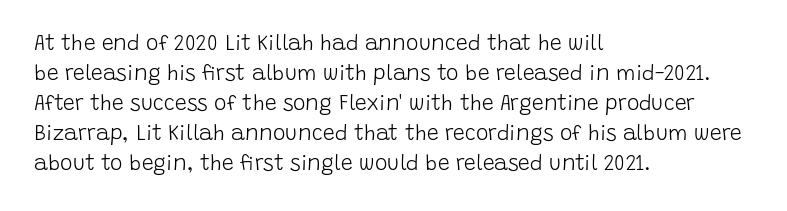
Q: Is the text bold? A: No.
Q: Is the text italic (slanted)? A: No, it is upright.
Q: Is the text underlined? A: No.
Q: How is the paragraph aligned? A: Left-aligned.
Q: Is the spacing between letters normal or unusually wide? A: Normal.
Q: Is the spacing between lines tight, normal or loose? A: Normal.
